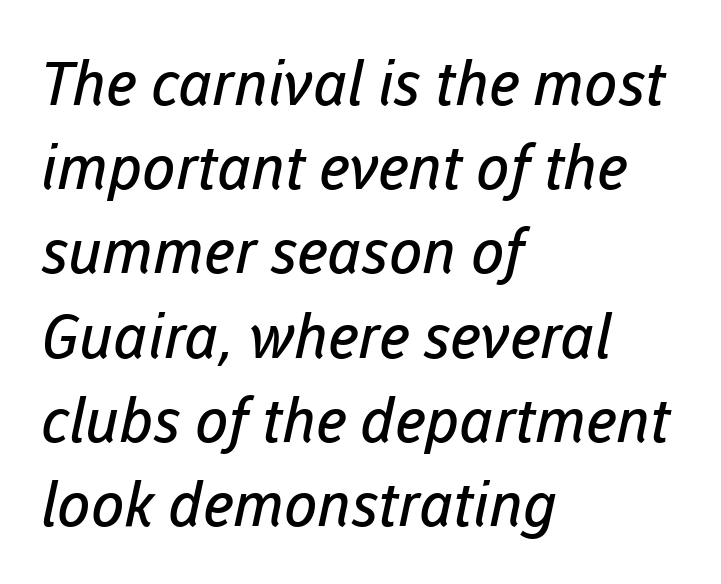
Tracking value appears to be zero — textbook default spacing. A student would call this left alignment; a typographer would say flush left, rag right. Serif or sans? Sans — the stroke terminals are bare. Descender tails drop into unmarked territory. Stems here are at most as thick as an everyday book face.
